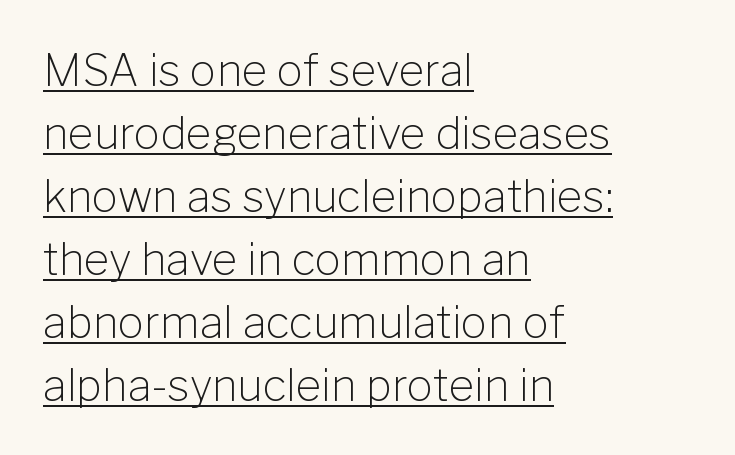
Q: Is the text bold? A: No.
Q: Is the text italic (slanted)? A: No, it is upright.
Q: Is the typeface a serif or a sans-serif typeface? A: Sans-serif.
Q: Is the text underlined? A: Yes.
Q: How is the paragraph aligned? A: Left-aligned.
Q: Is the spacing between letters normal or unusually wide? A: Normal.
Q: Is the spacing between lines tight, normal or loose? A: Normal.
Q: Width (condensed, normal, or wide)? A: Normal.
Q: Stroke contrast? A: Low.
Q: x-height? A: Medium.
Q: Monospaced? A: No.
